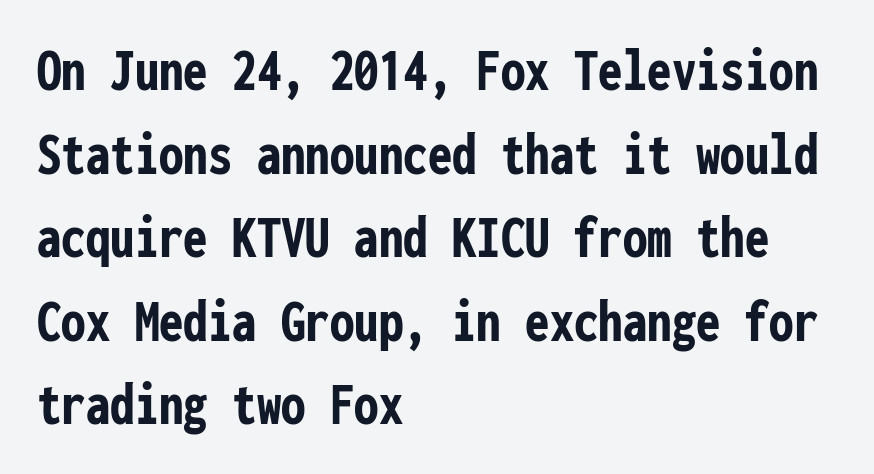
Q: Is the text bold? A: Yes.
Q: Is the text italic (slanted)? A: No, it is upright.
Q: Is the typeface a serif or a sans-serif typeface? A: Sans-serif.
Q: Is the text underlined? A: No.
Q: How is the paragraph aligned? A: Left-aligned.
Q: Is the spacing between letters normal or unusually wide? A: Normal.
Q: Is the spacing between lines tight, normal or loose? A: Normal.
Q: Width (condensed, normal, or wide)? A: Condensed.
Q: Stroke contrast? A: Low.
Q: x-height? A: Medium.
Q: Monospaced? A: Yes.
